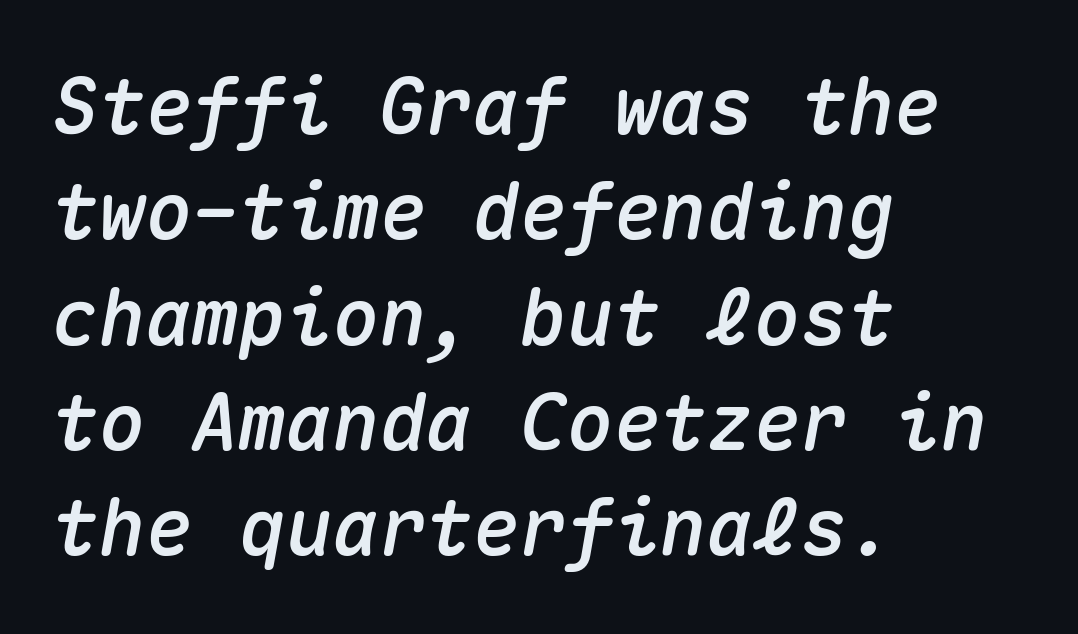
Q: Is the text italic (slanted)? A: Yes, it leans right by about 10 degrees.
Q: Is the text underlined? A: No.
Q: How is the paragraph aligned? A: Left-aligned.
Q: Is the spacing between letters normal or unusually wide? A: Normal.
Q: Is the spacing between lines tight, normal or loose? A: Normal.
Q: Width (condensed, normal, or wide)? A: Normal.
Q: Stroke contrast? A: Medium.
Q: x-height? A: Medium.
Q: Monospaced? A: Yes.
